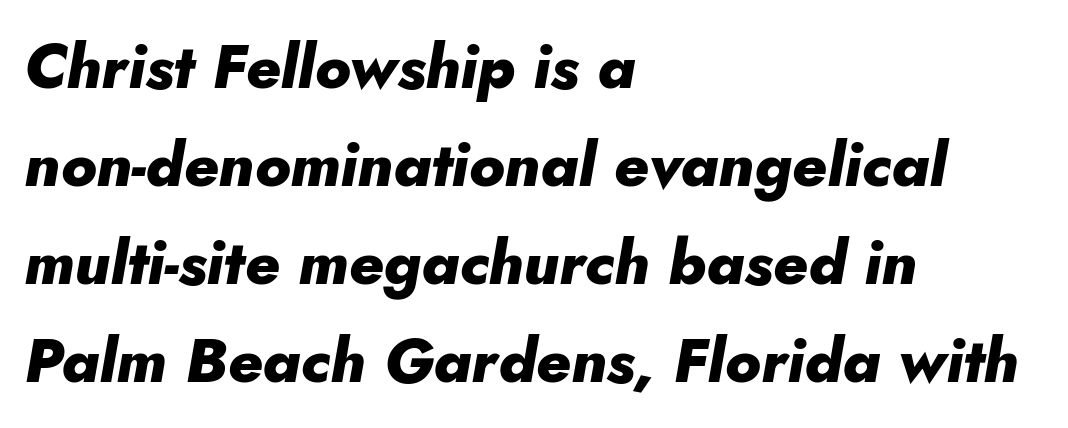
The rendering keeps characters at their native spacing. Notice how thick the strokes are: this is what a full bold looks like. These lines are rendered in a variable-pitch font. The space between consecutive lines is moderate.
